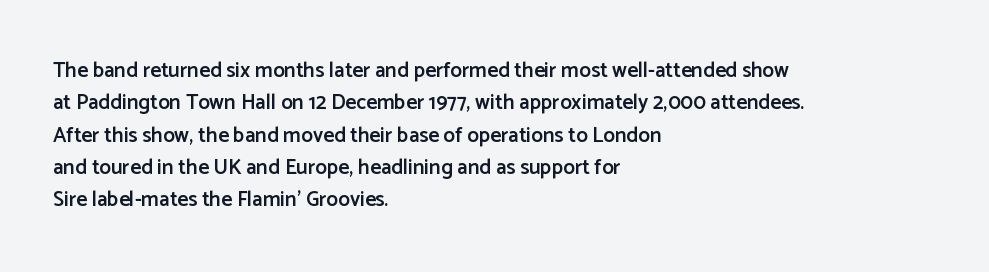
Italic? Not at all — the glyphs are vertical. Visually the block forms a straight wall on the left and a jagged coastline on the right. The horizontal fit of the characters is conventional and even. No word sits above an underline.
